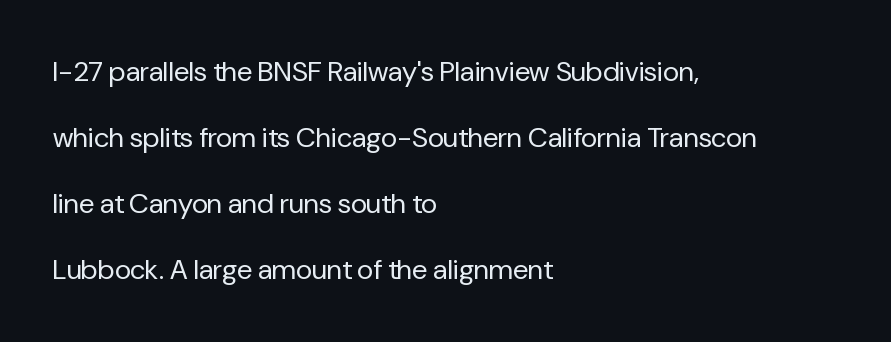
{"serif": "no", "italic": "no", "bold": "no", "weight": "regular", "width": "normal", "stroke_contrast": "low", "x_height": "medium", "monospaced": "no", "underline": "no", "align": "left", "line_spacing": "loose", "line_spacing_ratio": 2.36, "letter_spacing": "normal", "letter_spacing_em": 0.0, "glyph_px": 28}
